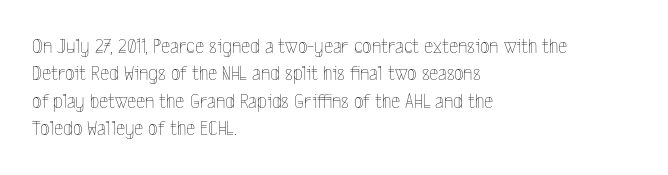
{"italic": "no", "bold": "no", "underline": "no", "align": "left", "line_spacing": "normal", "line_spacing_ratio": 1.25, "letter_spacing": "normal", "letter_spacing_em": 0.0, "glyph_px": 22}
